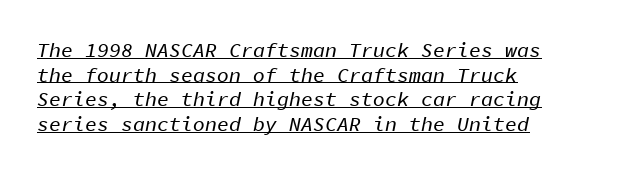
Q: Is the text italic (slanted)? A: Yes, it leans right by about 11 degrees.
Q: Is the text underlined? A: Yes.
Q: How is the paragraph aligned? A: Left-aligned.
Q: Is the spacing between letters normal or unusually wide? A: Normal.
